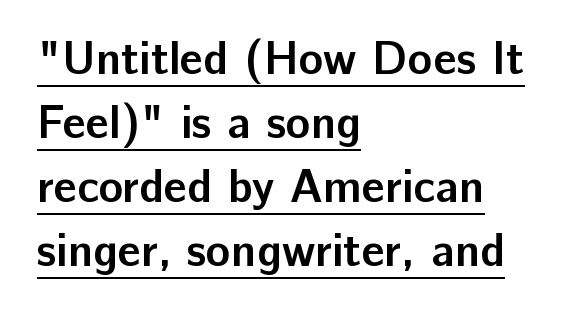
The line texture is even and compact thanks to regular tracking. Students, this is bold: see how much ink each stroke carries. The rendering uses the underline text-decoration. This sample uses an upright cut, with every glyph sitting square on the baseline.
